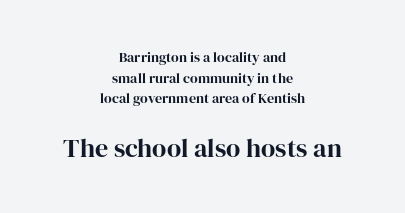
{"italic": "no", "bold": "yes", "underline": "no", "align": "center", "line_spacing": "normal", "line_spacing_ratio": 1.47, "letter_spacing": "normal", "letter_spacing_em": 0.0, "larger_block": "second", "size_ratio": 1.86, "glyph_px": 26}
